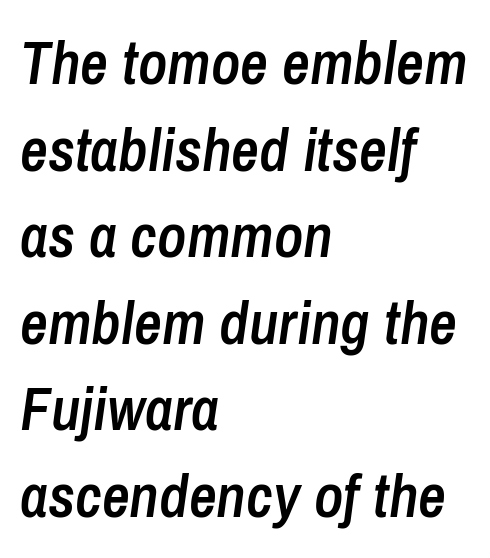
The image shows 61 px semibold, condensed type, italic (leaning right); set left-aligned, normal line spacing (1.42x), normal letter spacing, not underlined; low stroke contrast and a medium x-height.
